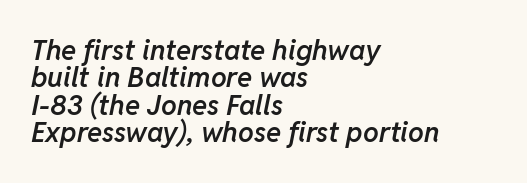
A semibold gives these letters moderate extra thickness, short of bold. The gap between lines stays unmarked. When letters slant like this, we call the style italic. How are the letters spaced? Ordinarily, with no added tracking. What's the leading like? Squeezed, with rows nearly overlapping.
